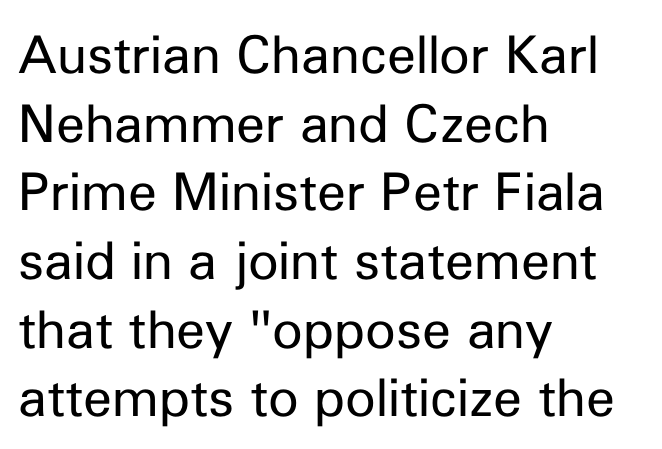
{"serif": "no", "italic": "no", "bold": "no", "weight": "regular", "width": "normal", "stroke_contrast": "low", "x_height": "medium", "monospaced": "no", "underline": "no", "align": "left", "line_spacing": "normal", "line_spacing_ratio": 1.32, "letter_spacing": "normal", "letter_spacing_em": 0.0, "glyph_px": 52}
